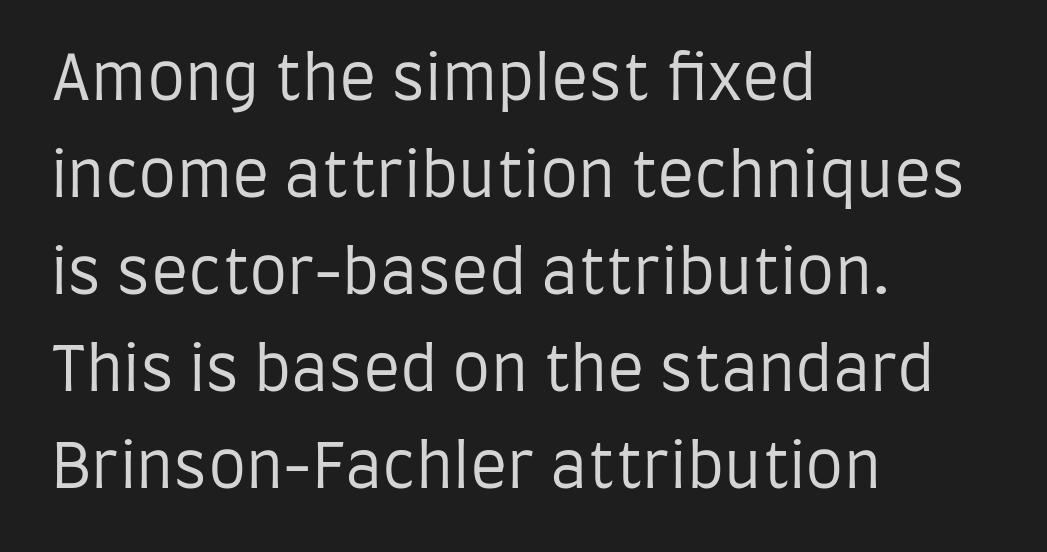
The weight tops out at a normal text grade. The typesetter chose a ragged-right arrangement here. Letter spacing: default. The words here are not underlined.
